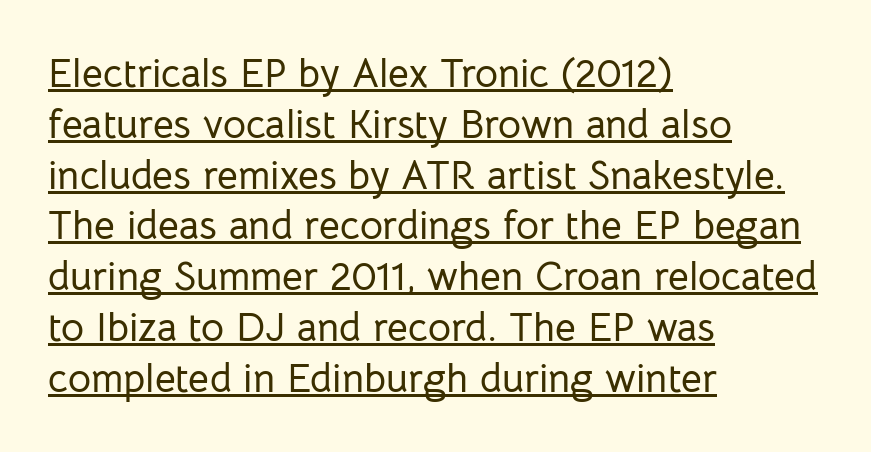
The image shows 40 px sans-serif type, upright; set left-aligned, normal line spacing (1.27x), normal letter spacing, underlined; low stroke contrast and a medium x-height.
